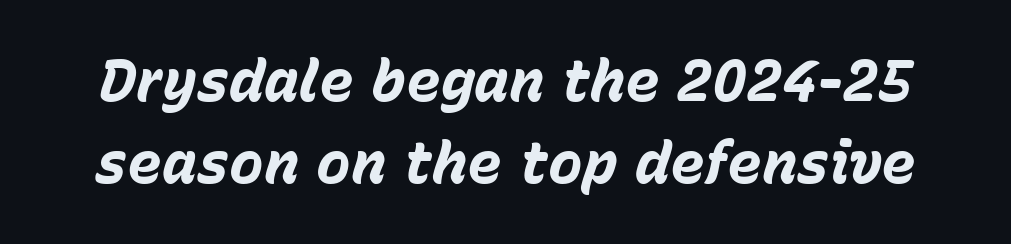
The image shows 58 px bold type, italic (leaning right); set normal line spacing (1.42x), normal letter spacing, not underlined; low stroke contrast and a medium x-height.
